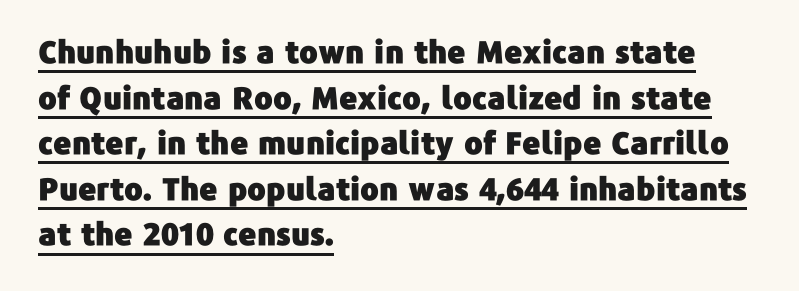
The image shows 31 px sans-serif type, upright; set left-aligned, normal line spacing (1.47x), normal letter spacing, underlined; low stroke contrast and a medium x-height.
